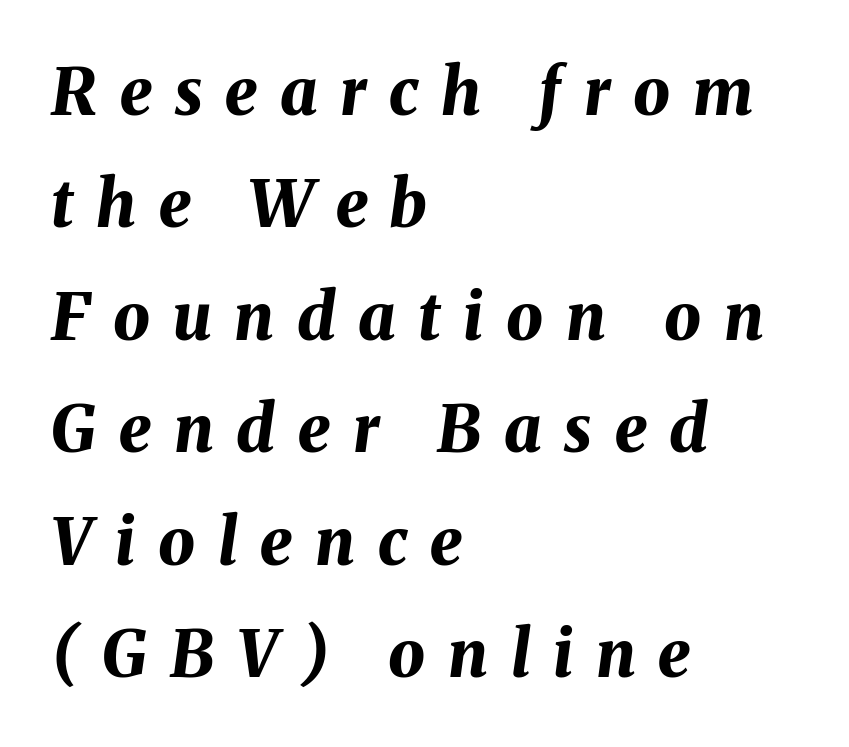
{"italic": "yes", "lean": "right", "slant_degrees": 8, "bold": "yes", "weight": "bold", "width": "normal", "stroke_contrast": "medium", "x_height": "medium", "monospaced": "no", "underline": "no", "align": "left", "line_spacing_ratio": 1.73, "letter_spacing": "wide", "letter_spacing_em": 0.35, "glyph_px": 65}
